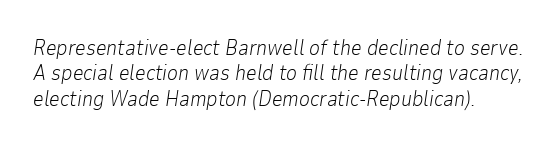
Q: Is the text bold? A: No.
Q: Is the text italic (slanted)? A: Yes, it leans right by about 9 degrees.
Q: Is the text underlined? A: No.
Q: Is the spacing between letters normal or unusually wide? A: Normal.
